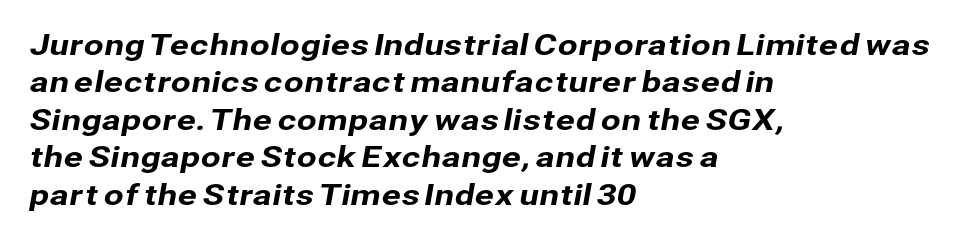
{"serif": "no", "width": "normal", "stroke_contrast": "low", "x_height": "medium", "monospaced": "no", "underline": "no", "align": "left", "line_spacing": "normal", "line_spacing_ratio": 1.29, "letter_spacing": "normal", "letter_spacing_em": 0.0, "glyph_px": 29}
